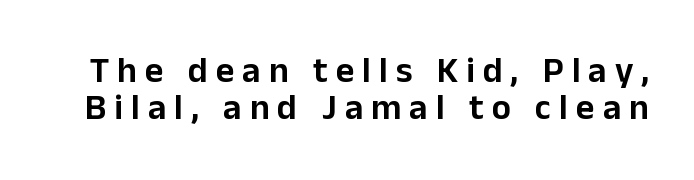
The image shows 36 px sans-serif type, upright; set tight line spacing (1.03x), unusually wide letter spacing (+0.22 em), not underlined; low stroke contrast and a medium x-height.
